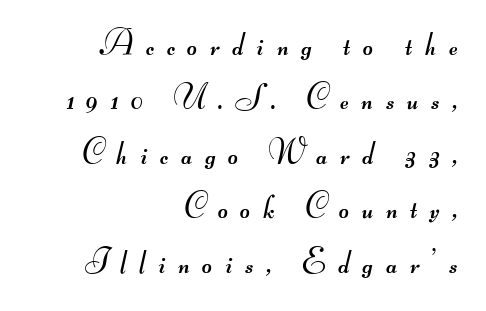
Quick note: underline off. To sum up the face: it is a sans, with no serifs. Proportional: the letters do not fall into vertical columns. The typesetting does not lean heavy: it is not bold. The rendering inserts visible extra space after every character.
